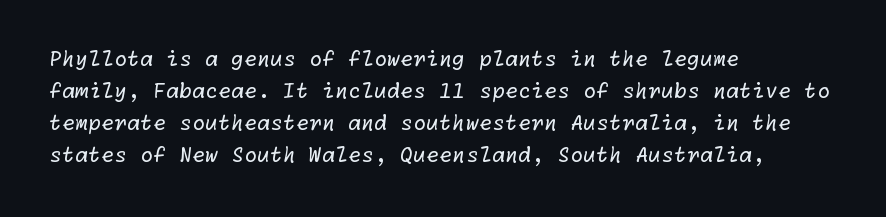
The image shows 21 px text type; set left-aligned, normal line spacing (1.53x), normal letter spacing, not underlined.
